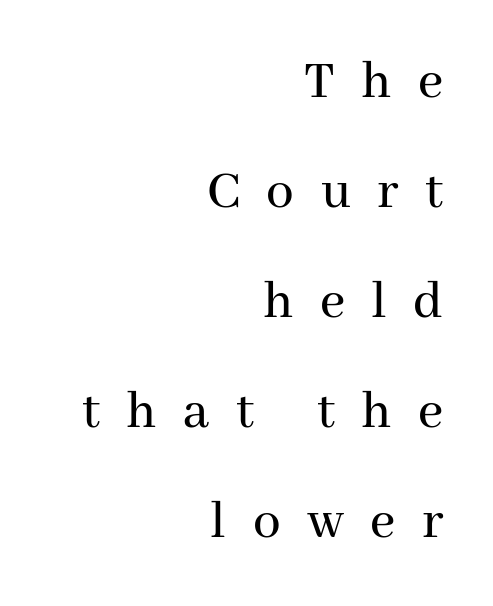
The compositor pushed each line to the right boundary. Someone cranked the tracking dial way up on this one. Vertically, the passage feels expansive, rows floating well apart. Typographically, this falls in the serif category.
